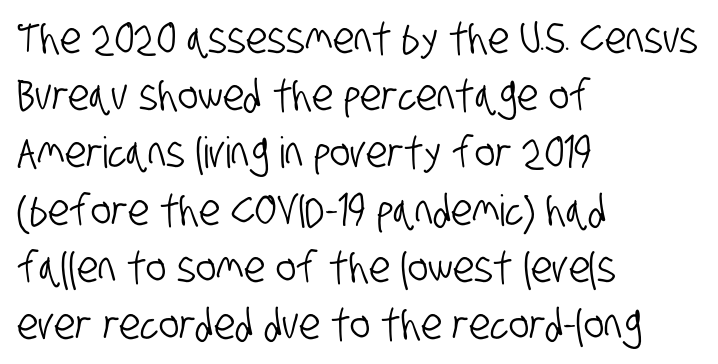
Q: Is the typeface a serif or a sans-serif typeface? A: Sans-serif.
Q: Is the text underlined? A: No.
Q: How is the paragraph aligned? A: Left-aligned.
Q: Is the spacing between letters normal or unusually wide? A: Normal.
Q: Is the spacing between lines tight, normal or loose? A: Normal.
Q: Width (condensed, normal, or wide)? A: Condensed.
Q: Stroke contrast? A: Low.
Q: x-height? A: Large.
Q: Monospaced? A: No.
